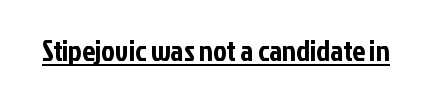
{"serif": "no", "italic": "no", "width": "condensed", "stroke_contrast": "low", "x_height": "medium", "monospaced": "no", "underline": "yes", "letter_spacing": "normal", "letter_spacing_em": 0.0, "glyph_px": 29}
